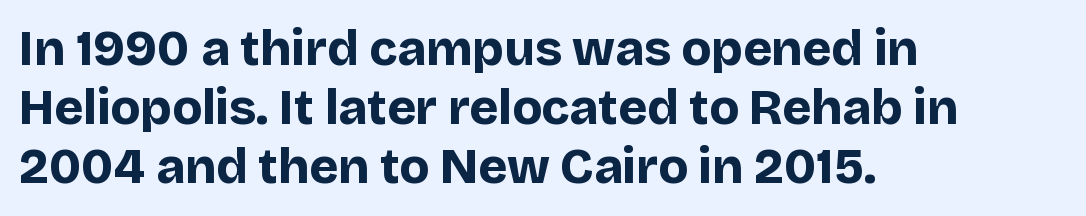
Spacing verdict: proportional, widths tailored to each character. A typesetter would call this zero additional tracking. Leftover space on each line is placed entirely after the last word. Unlike a traditional serif, this face leaves its strokes unadorned. The foot of each line stays bare and open. The letters stand straight up with perfectly vertical stems.
